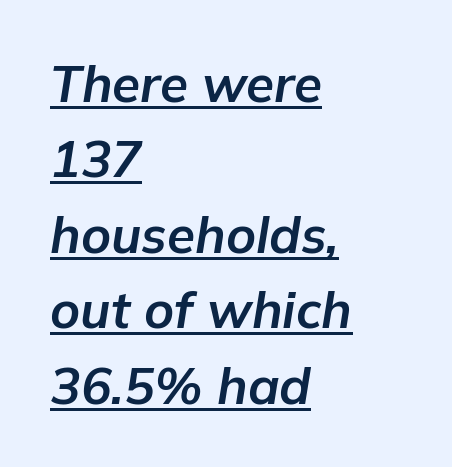
{"italic": "yes", "lean": "right", "slant_degrees": 9, "bold": "yes", "weight": "bold", "width": "normal", "stroke_contrast": "low", "x_height": "medium", "monospaced": "no", "underline": "yes", "align": "left", "line_spacing": "normal", "line_spacing_ratio": 1.48, "letter_spacing": "normal", "letter_spacing_em": 0.0, "glyph_px": 51}
